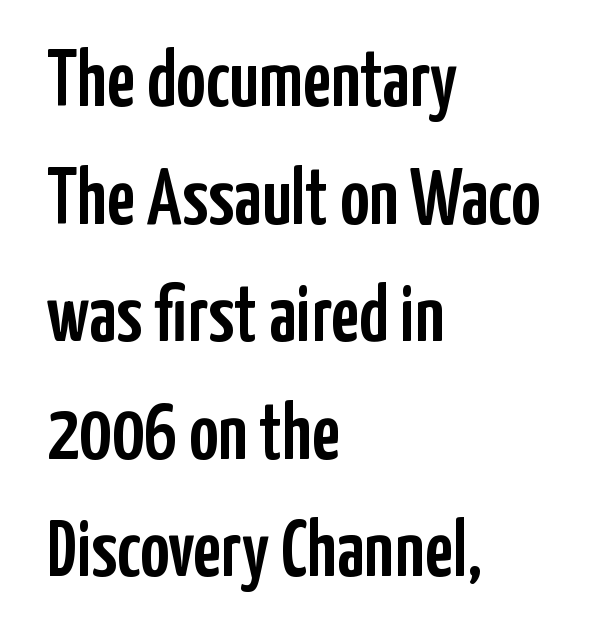
The image shows 80 px condensed sans-serif type, upright; set left-aligned, normal line spacing (1.47x), normal letter spacing, not underlined; low stroke contrast and a medium x-height.
